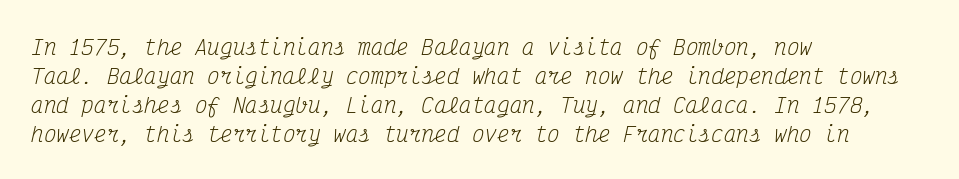
The space between consecutive lines is moderate. The space directly below the letters is spotless. The lettering tilts uniformly, giving the passage an italic look. Spacing between characters is what you'd get straight out of the box.
